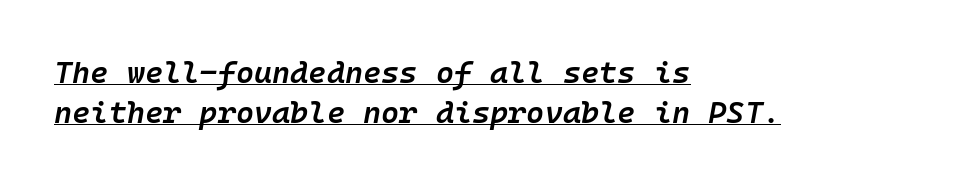
The image shows 31 px semibold type, italic (leaning right), monospaced; set left-aligned, normal line spacing (1.29x), normal letter spacing, underlined; low stroke contrast and a medium x-height.
